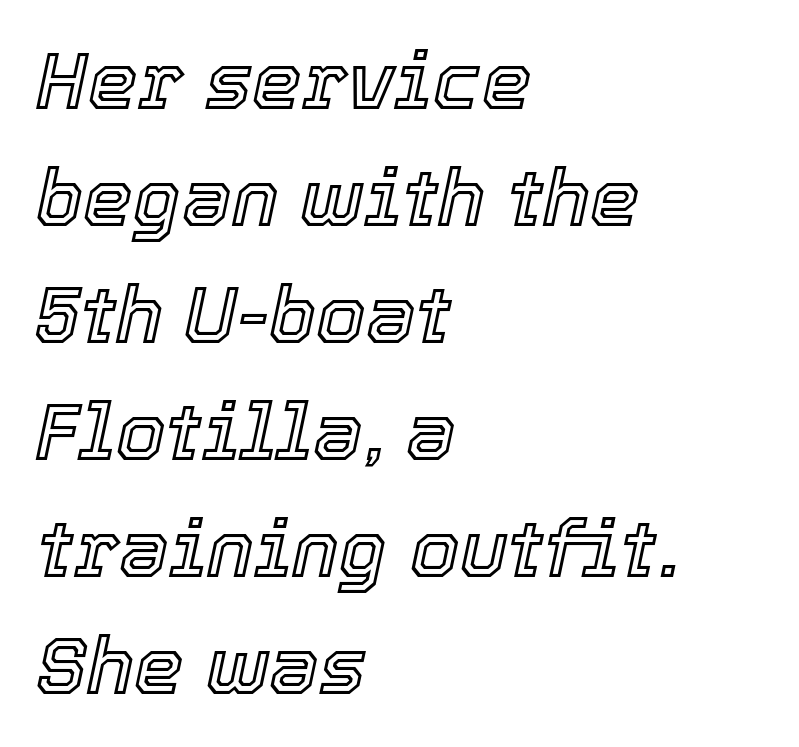
The image shows 79 px text type, italic (leaning right); set left-aligned, normal line spacing (1.48x), normal letter spacing, not underlined; a medium x-height.
